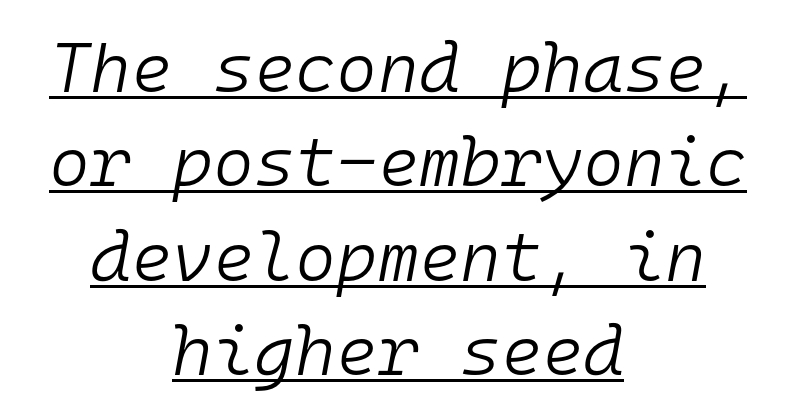
{"italic": "yes", "lean": "right", "slant_degrees": 10, "bold": "no", "weight": "light", "width": "normal", "stroke_contrast": "low", "x_height": "medium", "monospaced": "yes", "underline": "yes", "align": "center", "line_spacing": "normal", "line_spacing_ratio": 1.35, "letter_spacing": "normal", "letter_spacing_em": 0.0, "glyph_px": 70}
